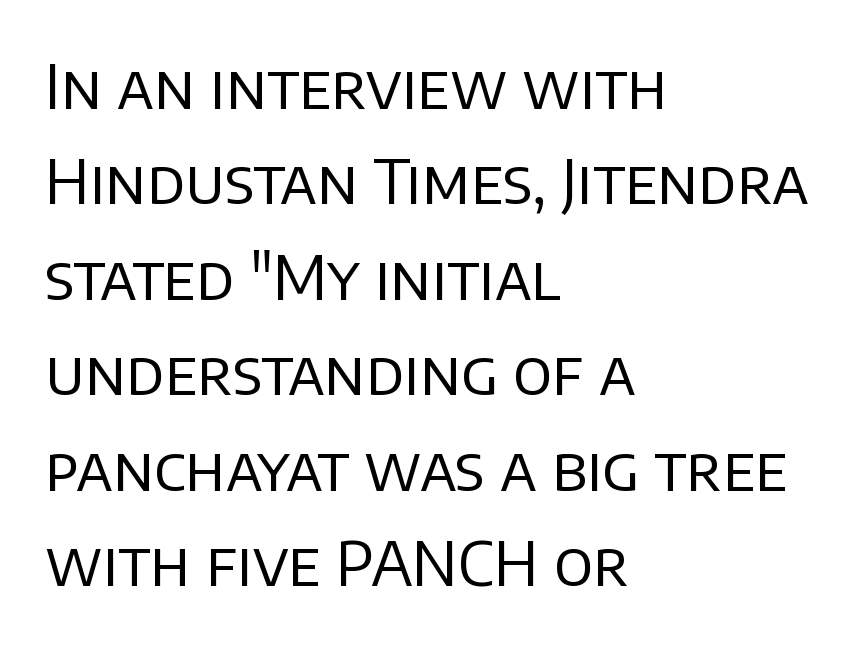
Think of a printed novel: that variable character pitch is what you see here. Tracking value appears to be zero — textbook default spacing. The compositor pushed each line to the left boundary. Regarding serifs, this sample does without them. In terms of posture, this sample is upright. If you measured baseline to baseline, you'd find a middling distance.
